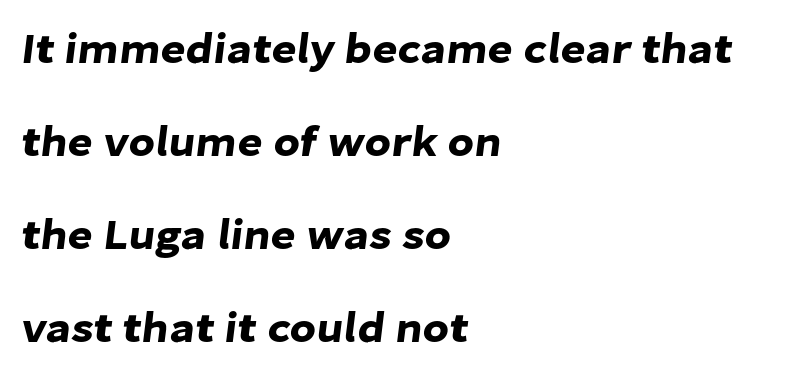
Character widths vary here, with narrow letters taking less room than wide ones. Font category for this specimen: sans-serif. Leading is clearly above the norm, producing a sparse column. Check the space under the baseline: it is left empty. Line starts are locked; line ends wander.
